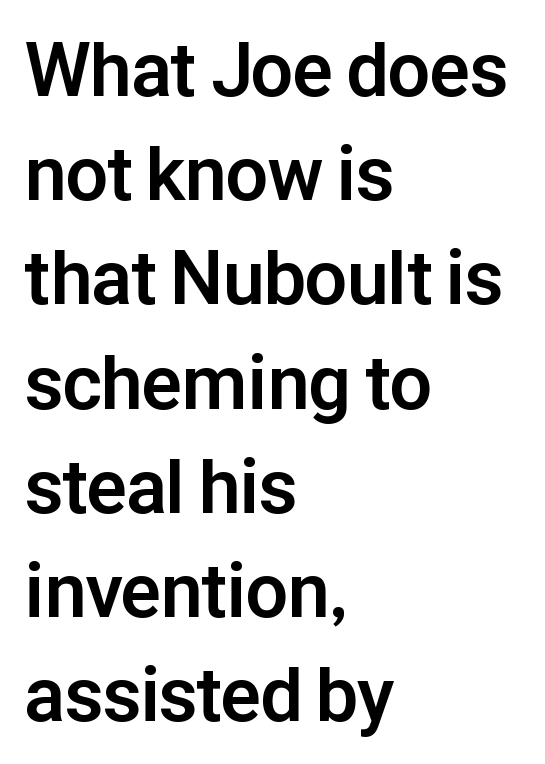
{"serif": "no", "italic": "no", "bold": "yes", "weight": "bold", "width": "normal", "stroke_contrast": "low", "x_height": "medium", "monospaced": "no", "underline": "no", "align": "left", "line_spacing": "normal", "line_spacing_ratio": 1.39, "letter_spacing": "normal", "letter_spacing_em": 0.0, "glyph_px": 75}
